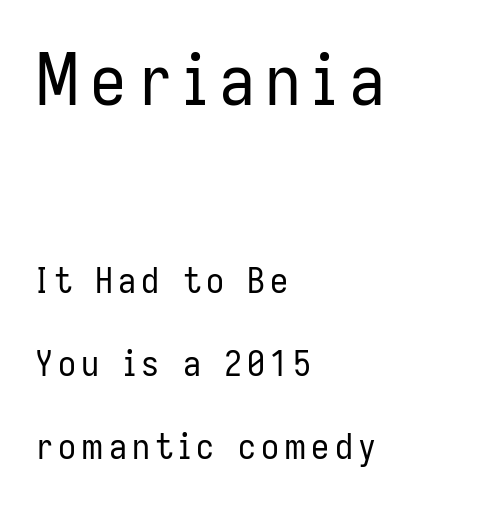
The image shows 72 px regular-weight, condensed sans-serif type, upright; set left-aligned, loose line spacing (2.3x), not underlined; the first (top) block is 2.0x larger; low stroke contrast and a medium x-height.
